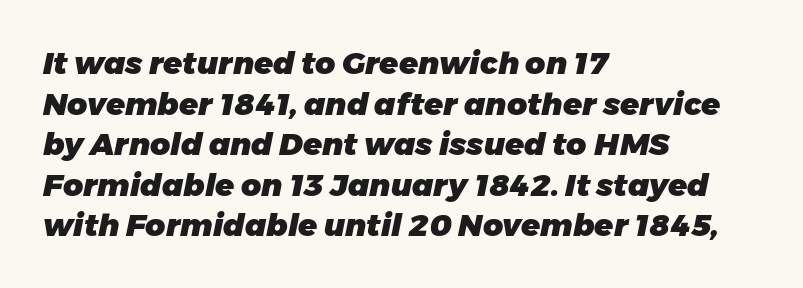
Underline: absent. An italicized treatment has been applied to the whole sample. Successive baselines arrive at the customary interval. This sample is left-justified, so line endings fall wherever the words run out. Standard letterfit; no display-style spreading of the glyphs.
